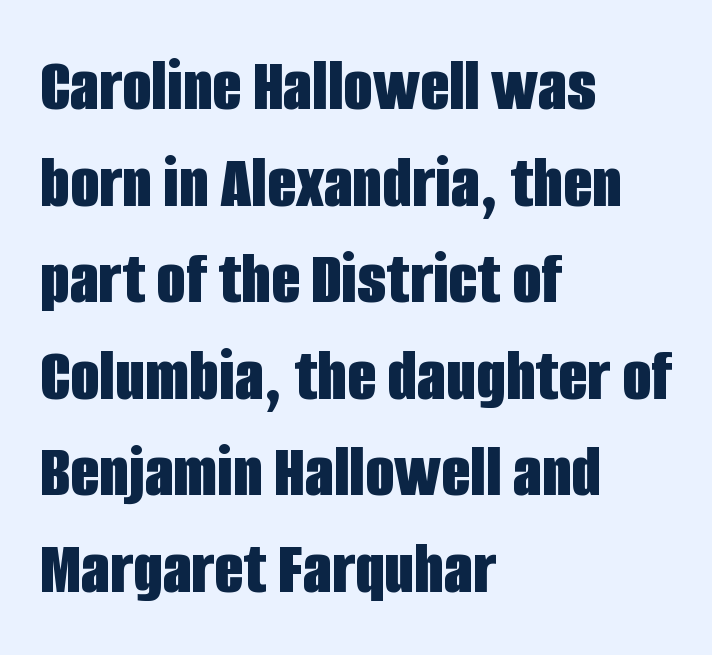
{"serif": "no", "italic": "no", "bold": "yes", "weight": "bold", "width": "condensed", "stroke_contrast": "low", "x_height": "large", "monospaced": "no", "underline": "no", "align": "left", "line_spacing": "normal", "line_spacing_ratio": 1.27, "letter_spacing": "normal", "letter_spacing_em": 0.0, "glyph_px": 76}
